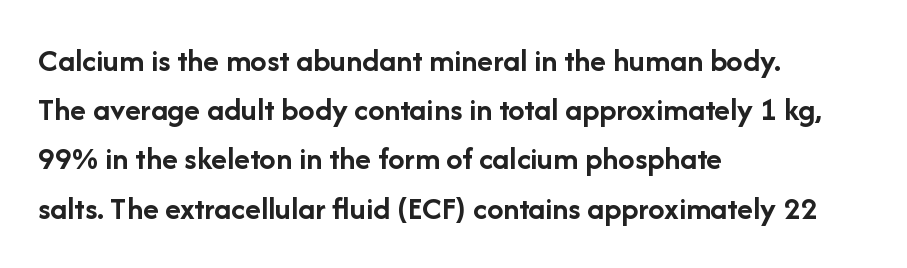
The image shows 33 px semibold sans-serif type, upright; set left-aligned, normal line spacing (1.49x), normal letter spacing, not underlined; low stroke contrast and a medium x-height.
